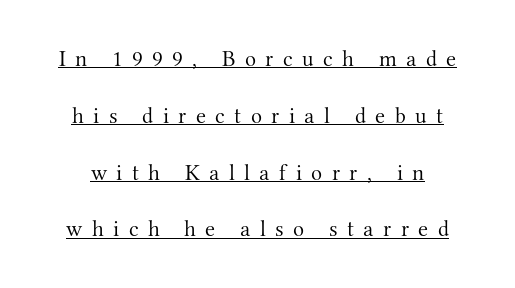
{"italic": "no", "bold": "no", "underline": "yes", "line_spacing": "loose", "line_spacing_ratio": 2.47, "letter_spacing": "wide", "letter_spacing_em": 0.41, "glyph_px": 23}
